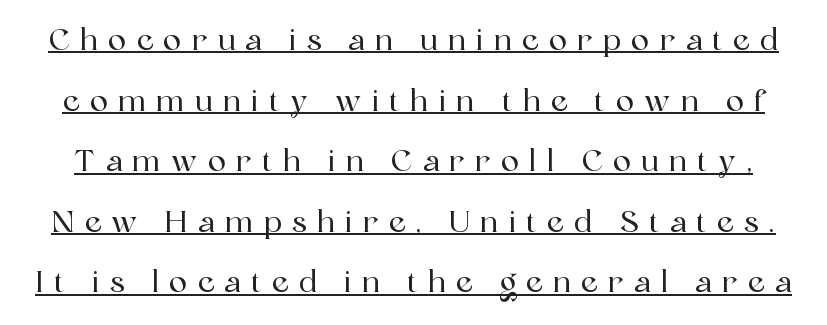
{"serif": "yes", "italic": "no", "width": "normal", "x_height": "medium", "monospaced": "no", "underline": "yes", "line_spacing": "loose", "line_spacing_ratio": 2.02, "letter_spacing": "wide", "letter_spacing_em": 0.34, "glyph_px": 30}
